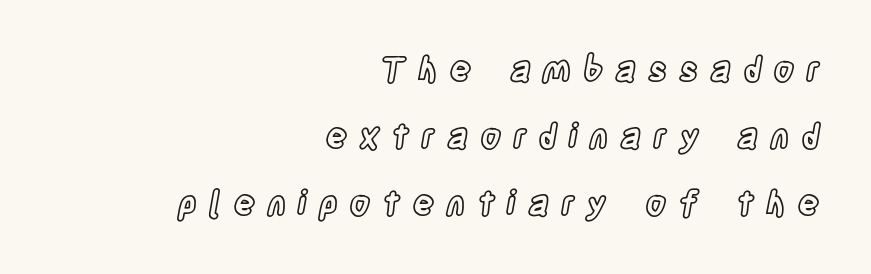
Students, observe: this is what heavily led, spacious text looks like. These lines stack with their right ends in a neat column. These lines are rendered in a variable-pitch font.
